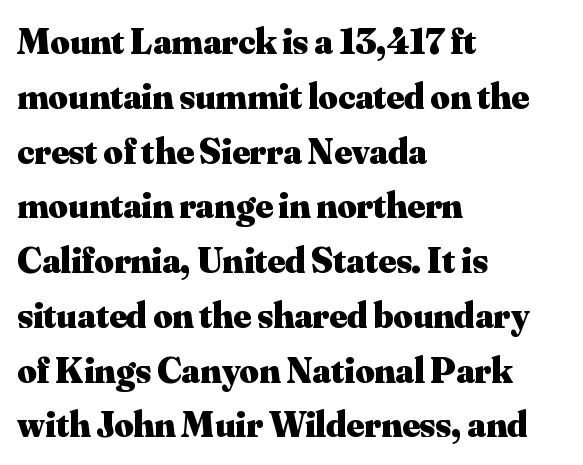
The passage shown has conventional tracking throughout. These lines carry a lot of weight — the face is fully bold. A typesetter would call this leading conventional body-copy spacing. Spacing verdict: proportional, widths tailored to each character. What kind of face is this? One with serifs. Tall strokes in this sample are plumb rather than angled.
